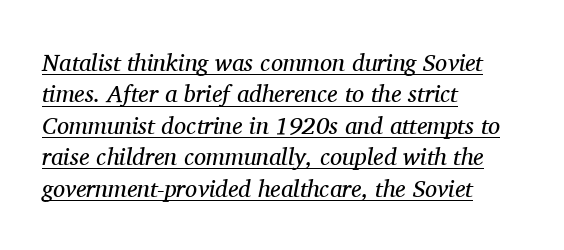
Q: Is the text bold? A: No.
Q: Is the text italic (slanted)? A: Yes, it leans right by about 11 degrees.
Q: Is the text underlined? A: Yes.
Q: How is the paragraph aligned? A: Left-aligned.
Q: Is the spacing between letters normal or unusually wide? A: Normal.
Q: Is the spacing between lines tight, normal or loose? A: Normal.
